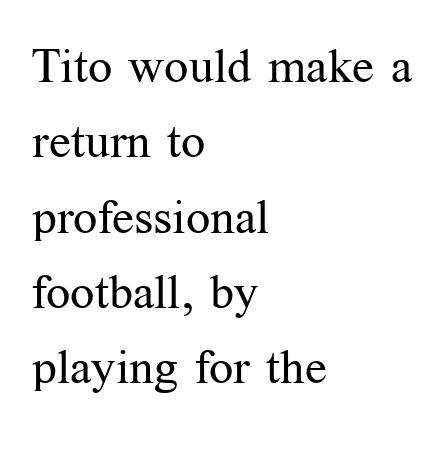
{"serif": "yes", "italic": "no", "bold": "no", "weight": "regular", "width": "normal", "stroke_contrast": "medium", "x_height": "medium", "monospaced": "no", "underline": "no", "align": "left", "line_spacing": "normal", "line_spacing_ratio": 1.57, "letter_spacing": "normal", "letter_spacing_em": 0.0, "glyph_px": 48}
